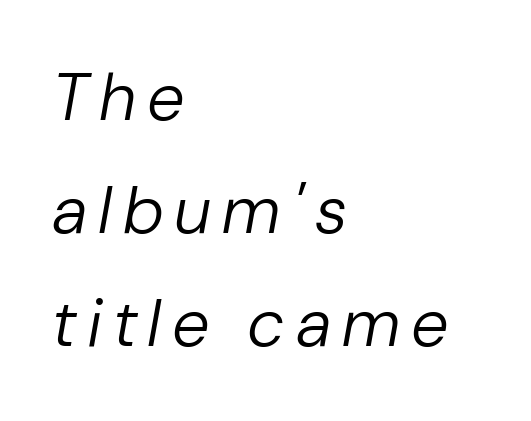
It's the slanting kind of type. A quiet, ordinary-to-light weight characterises the typeface. Underlining? Definitely not there. The ragged edge is on the right, which tells us the setting is flush left. What's the leading like? Ordinary, nothing unusual. Do the characters align in a grid? No, the font is proportional.
